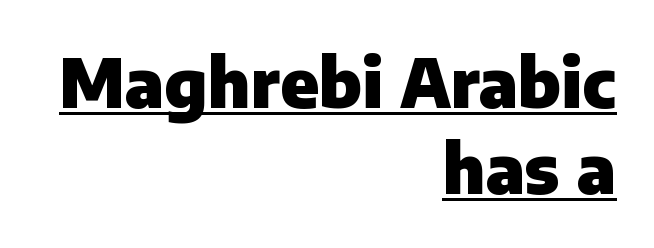
Q: Is the text bold? A: Yes.
Q: Is the text italic (slanted)? A: No, it is upright.
Q: Is the typeface a serif or a sans-serif typeface? A: Sans-serif.
Q: Is the text underlined? A: Yes.
Q: How is the paragraph aligned? A: Right-aligned.
Q: Is the spacing between letters normal or unusually wide? A: Normal.
Q: Is the spacing between lines tight, normal or loose? A: Normal.
Q: Width (condensed, normal, or wide)? A: Normal.
Q: Stroke contrast? A: Low.
Q: x-height? A: Medium.
Q: Monospaced? A: No.
